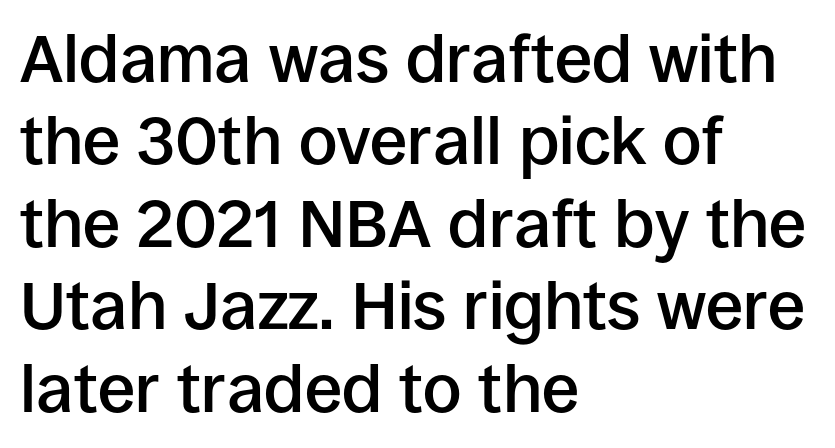
Q: Is the text bold? A: Semi-bold.
Q: Is the text italic (slanted)? A: No, it is upright.
Q: Is the typeface a serif or a sans-serif typeface? A: Sans-serif.
Q: Is the text underlined? A: No.
Q: How is the paragraph aligned? A: Left-aligned.
Q: Is the spacing between letters normal or unusually wide? A: Normal.
Q: Width (condensed, normal, or wide)? A: Normal.
Q: Stroke contrast? A: Low.
Q: x-height? A: Large.
Q: Monospaced? A: No.
